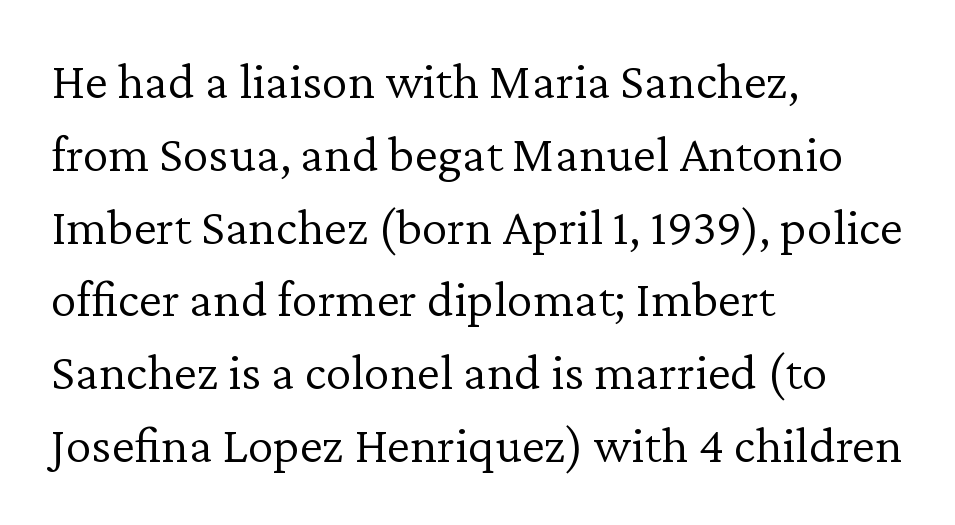
The image shows 52 px light serif type, upright; set left-aligned, normal line spacing (1.4x), normal letter spacing, not underlined; low stroke contrast and a medium x-height.
